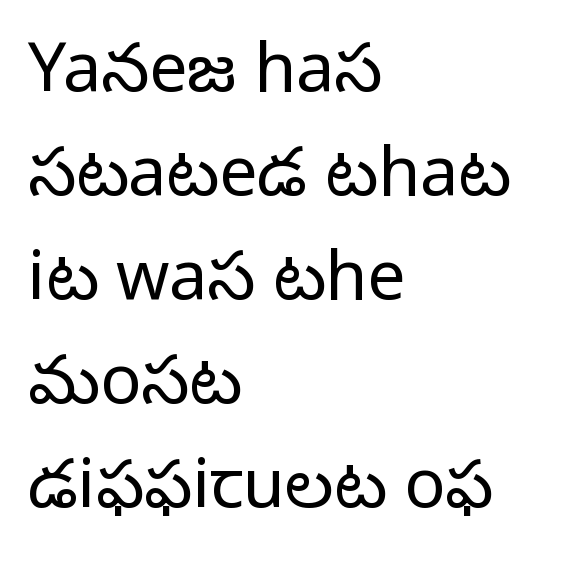
Q: Is the text bold? A: No.
Q: Is the text italic (slanted)? A: No, it is upright.
Q: Is the typeface a serif or a sans-serif typeface? A: Sans-serif.
Q: Is the text underlined? A: No.
Q: How is the paragraph aligned? A: Left-aligned.
Q: Is the spacing between letters normal or unusually wide? A: Normal.
Q: Is the spacing between lines tight, normal or loose? A: Normal.
Q: Width (condensed, normal, or wide)? A: Normal.
Q: Stroke contrast? A: Low.
Q: x-height? A: Medium.
Q: Monospaced? A: No.
